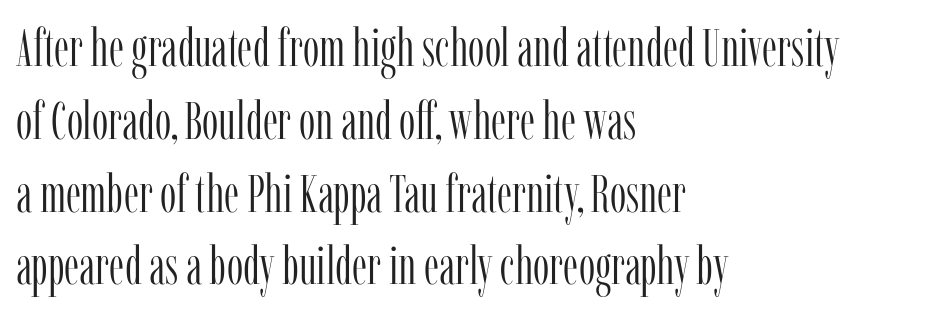
The image shows 52 px light, condensed serif type, upright; set left-aligned, normal line spacing (1.4x), normal letter spacing, not underlined; low stroke contrast and a medium x-height.
